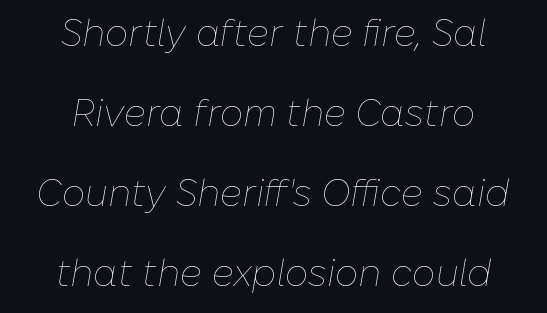
The image shows 37 px thin type, italic (leaning right); set centered, loose line spacing (2.16x), normal letter spacing, not underlined; low stroke contrast and a medium x-height.
